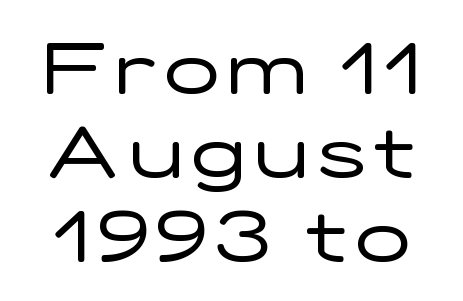
Underline: absent. Regarding serifs, this sample does without them. Style check: upright. Stroke thickness stays within the range of a standard reading face or lighter. Think of a printed novel: that variable character pitch is what you see here.
